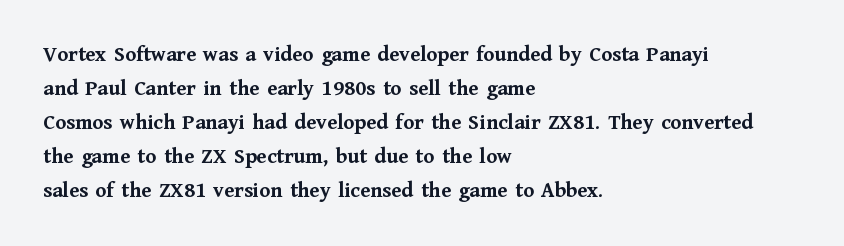
{"italic": "no", "bold": "yes", "underline": "no", "align": "left", "line_spacing": "normal", "line_spacing_ratio": 1.54, "letter_spacing": "normal", "letter_spacing_em": 0.0, "glyph_px": 22}
